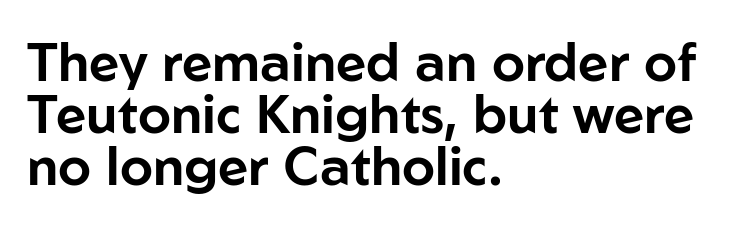
{"serif": "no", "italic": "no", "width": "normal", "stroke_contrast": "low", "x_height": "medium", "monospaced": "no", "underline": "no", "align": "left", "line_spacing": "tight", "line_spacing_ratio": 0.98, "letter_spacing": "normal", "letter_spacing_em": 0.0, "glyph_px": 53}
